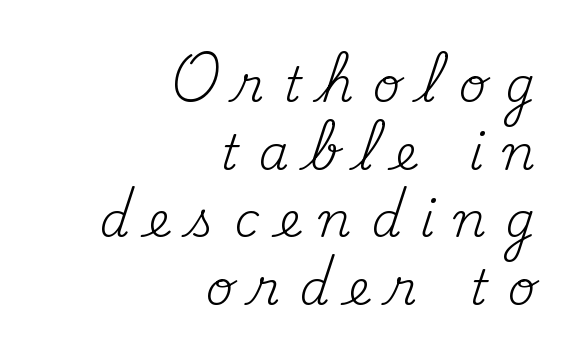
The image shows 48 px regular-weight serif type; set right-aligned, normal line spacing (1.41x), unusually wide letter spacing (+0.4 em), not underlined; medium stroke contrast and a small x-height.
